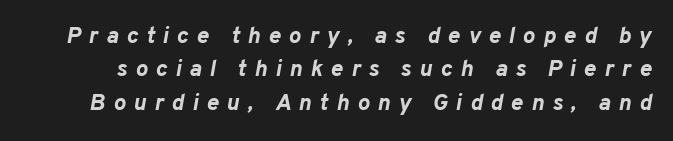
{"italic": "yes", "lean": "right", "slant_degrees": 10, "bold": "yes", "underline": "no", "line_spacing": "normal", "line_spacing_ratio": 1.45, "letter_spacing": "wide", "letter_spacing_em": 0.35, "glyph_px": 23}
